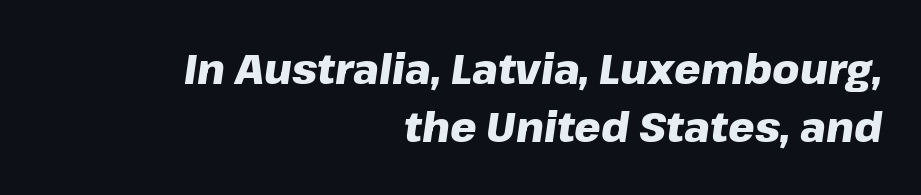
Q: Is the text bold? A: Yes.
Q: Is the text italic (slanted)? A: Yes, it leans right by about 8 degrees.
Q: Is the text underlined? A: No.
Q: How is the paragraph aligned? A: Right-aligned.
Q: Is the spacing between letters normal or unusually wide? A: Normal.
Q: Is the spacing between lines tight, normal or loose? A: Normal.
Q: Width (condensed, normal, or wide)? A: Normal.
Q: Stroke contrast? A: Low.
Q: x-height? A: Medium.
Q: Monospaced? A: No.
